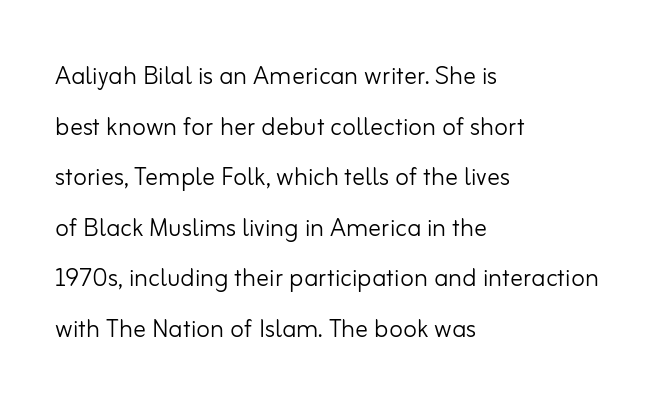
This block has exactly the height ordinary leading produces. The paragraph has a hard left edge and a soft right edge. Inter-character spacing is left at the font's built-in metrics. Check where the strokes stop: nothing finishes them off — pure sans. This reads as an unemphasized weight, regular at the heaviest.
